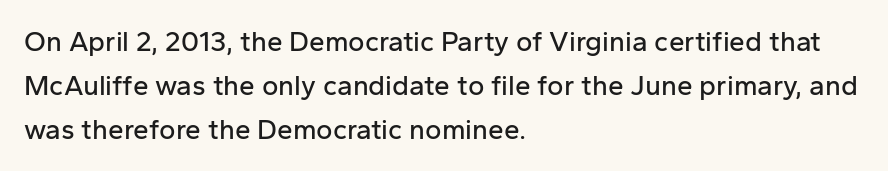
You could call the tracking neutral — neither tight nor loose. Typographically, this falls in the sans-serif category. Short and long lines alike share a common starting point at left. A typesetter would call this leading conventional body-copy spacing.
